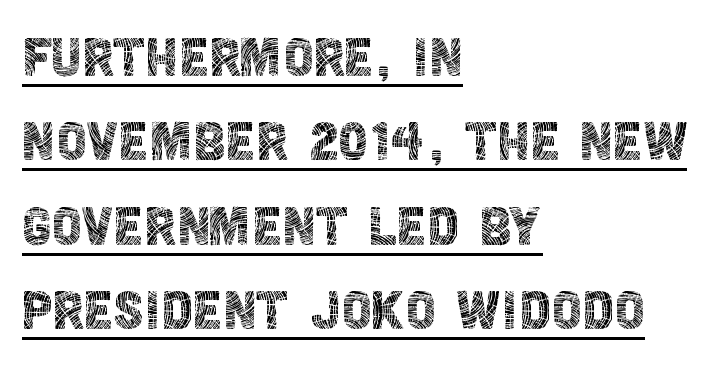
The lines are quadded left. A sans-serif font was chosen for this passage. Students, note that the glyphs here touch the page at normal intervals. Is there an underline? Yes — a line sits under the letters.
